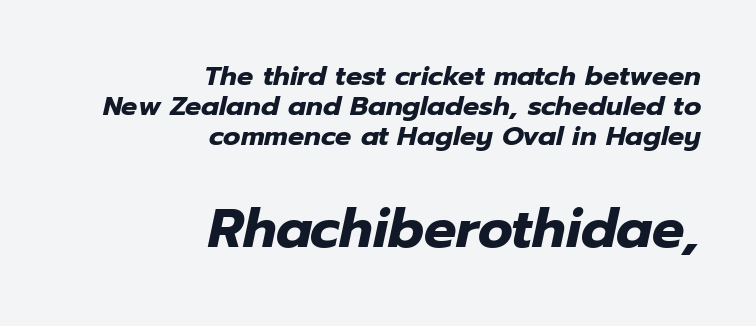
The image shows 54 px heavy type, italic (leaning right); set right-aligned, tight line spacing (1.11x), normal letter spacing, not underlined; the second (bottom) block is 2.0x larger; low stroke contrast and a medium x-height.
